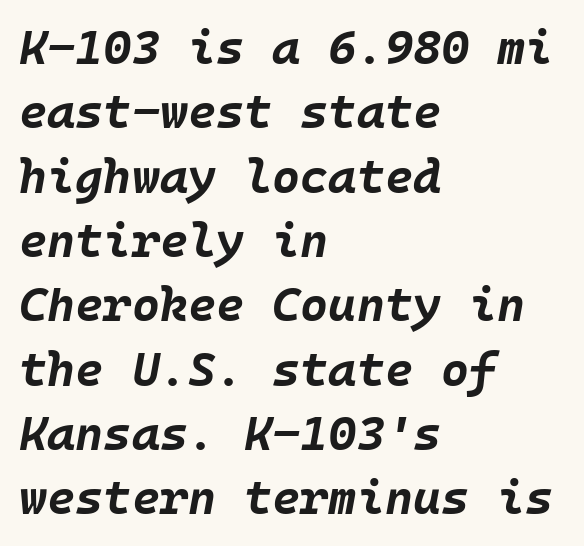
No word sits above an underline. Look at the stroke-to-counter ratio: heavy, a bold. A typesetter would call this zero additional tracking. Vertically, the passage feels balanced, rows spaced as you'd expect.
